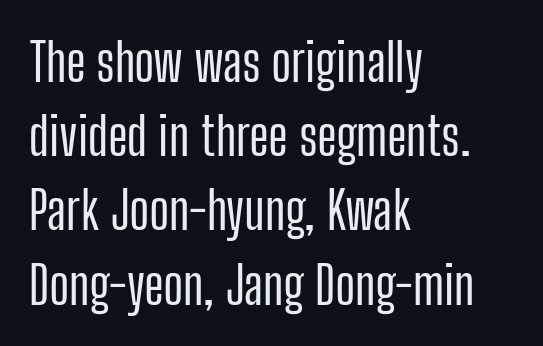
A typesetter would call this proportional, since set widths differ per character. Typographically, this falls in the sans-serif category. Students, note that the glyphs here touch the page at normal intervals. It's the straight-up-and-down kind of type. Whoever set this chose a conventional vertical rhythm.
